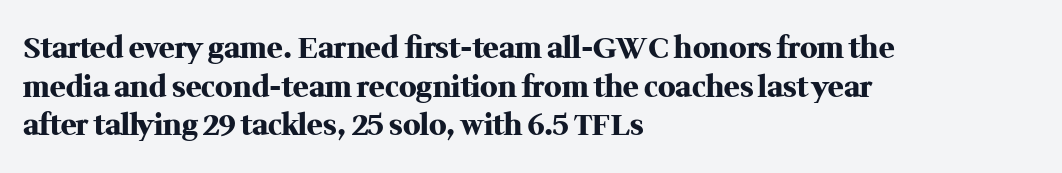
The image shows 29 px heavy serif type, upright; set left-aligned, normal line spacing (1.33x), normal letter spacing, not underlined; medium stroke contrast and a medium x-height.
